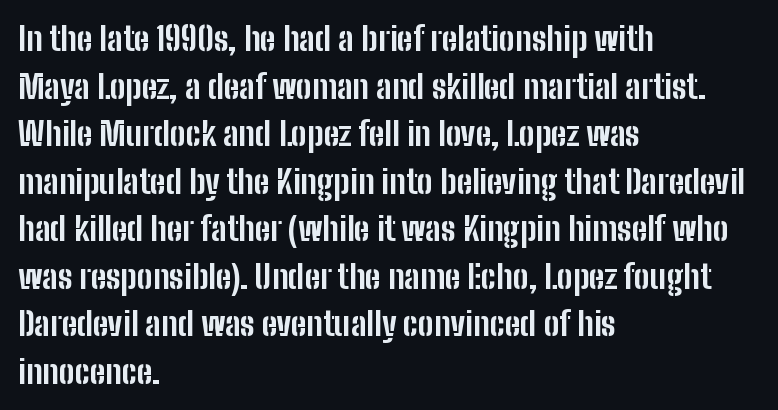
{"serif": "no", "italic": "no", "bold": "yes", "weight": "bold", "width": "condensed", "stroke_contrast": "low", "x_height": "medium", "monospaced": "no", "underline": "no", "align": "left", "line_spacing": "normal", "line_spacing_ratio": 1.44, "letter_spacing": "normal", "letter_spacing_em": 0.0, "glyph_px": 33}
